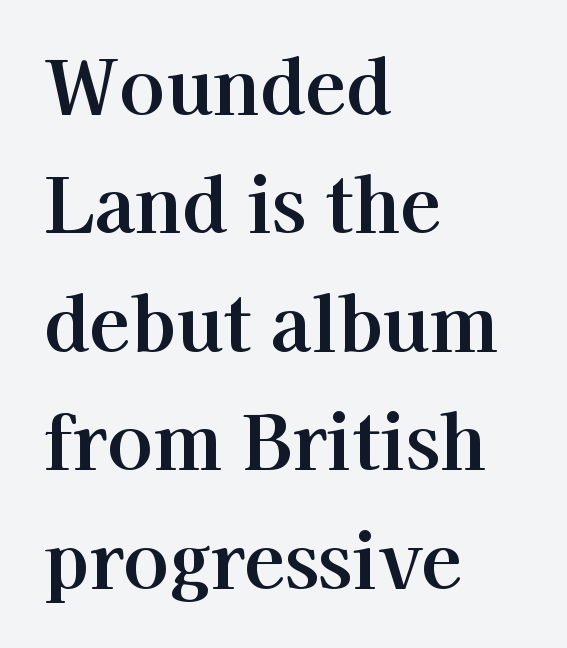
Q: Is the text italic (slanted)? A: No, it is upright.
Q: Is the typeface a serif or a sans-serif typeface? A: Serif.
Q: Is the text underlined? A: No.
Q: How is the paragraph aligned? A: Left-aligned.
Q: Is the spacing between letters normal or unusually wide? A: Normal.
Q: Is the spacing between lines tight, normal or loose? A: Normal.
Q: Width (condensed, normal, or wide)? A: Normal.
Q: Stroke contrast? A: High.
Q: x-height? A: Medium.
Q: Monospaced? A: No.
